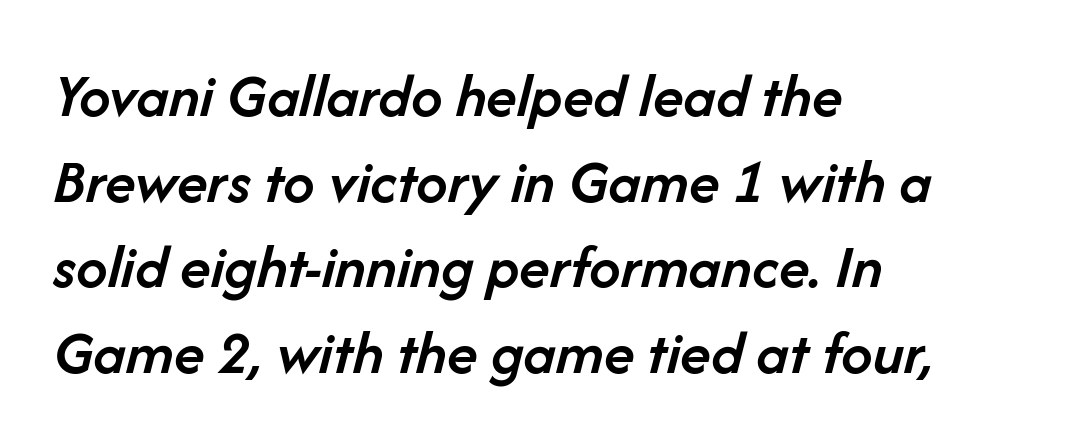
{"italic": "yes", "lean": "right", "slant_degrees": 14, "bold": "semi", "weight": "semibold", "width": "normal", "stroke_contrast": "low", "x_height": "medium", "monospaced": "no", "underline": "no", "align": "left", "line_spacing": "normal", "line_spacing_ratio": 1.36, "letter_spacing": "normal", "letter_spacing_em": 0.0, "glyph_px": 63}
